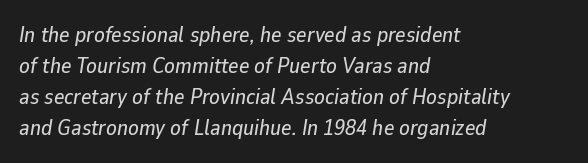
{"italic": "yes", "lean": "right", "slant_degrees": 9, "underline": "no", "align": "left", "line_spacing": "normal", "line_spacing_ratio": 1.41, "letter_spacing": "normal", "letter_spacing_em": 0.0, "glyph_px": 22}
